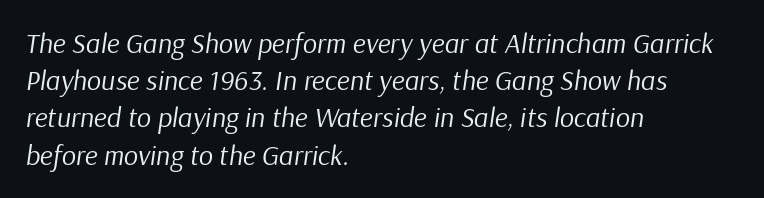
The designer left line spacing at the default. Ink coverage per letter is moderate at most. Honestly, the letter spacing is just normal — you wouldn't notice it. This rendering uses left alignment, leaving the right contour irregular. Is this a fixed-width face? No — the glyphs have proportional, varying widths.
